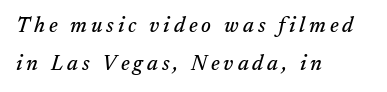
{"italic": "yes", "lean": "right", "slant_degrees": 17, "underline": "no", "align": "left", "line_spacing_ratio": 1.8, "glyph_px": 21}
